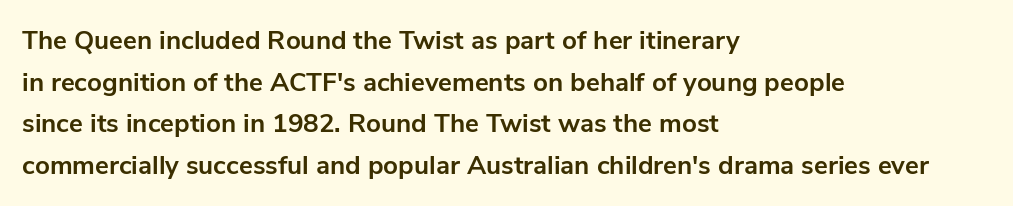
Q: Is the text bold? A: Yes.
Q: Is the text italic (slanted)? A: No, it is upright.
Q: Is the text underlined? A: No.
Q: How is the paragraph aligned? A: Left-aligned.
Q: Is the spacing between letters normal or unusually wide? A: Normal.
Q: Is the spacing between lines tight, normal or loose? A: Normal.
